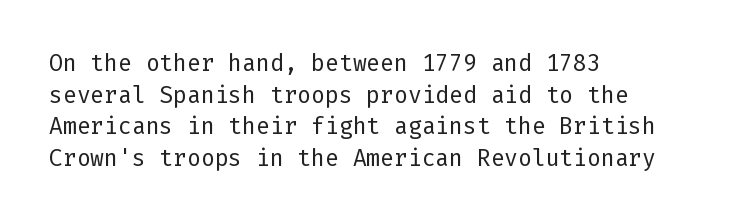
The image shows 23 px text type, upright; set left-aligned, normal line spacing (1.38x), normal letter spacing, not underlined.
